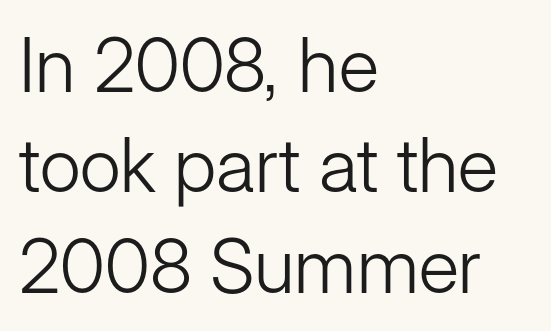
The image shows 75 px light sans-serif type, upright; set left-aligned, normal line spacing (1.34x), normal letter spacing, not underlined; low stroke contrast and a medium x-height.
